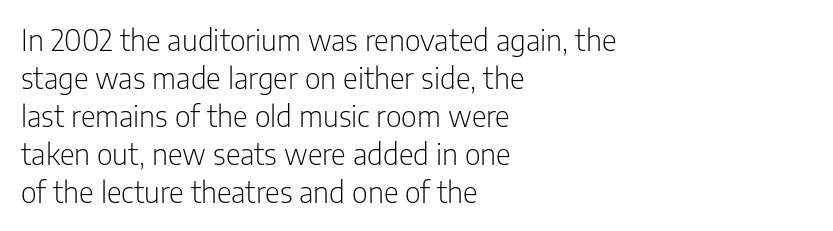
The letters advance in unequal steps, a hallmark of proportional type. Each word holds together tightly as a unit, with standard inter-letter gaps. What's the leading like? Ordinary, nothing unusual. Descenders hang freely into open space. The letters stand straight up with perfectly vertical stems. Stem width sits at or under what a default text font uses.
